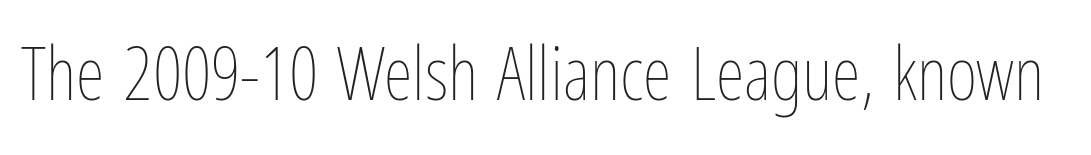
Q: Is the text bold? A: No.
Q: Is the text italic (slanted)? A: No, it is upright.
Q: Is the text underlined? A: No.
Q: Is the spacing between letters normal or unusually wide? A: Normal.
Q: Width (condensed, normal, or wide)? A: Condensed.
Q: Stroke contrast? A: Low.
Q: x-height? A: Medium.
Q: Monospaced? A: No.
